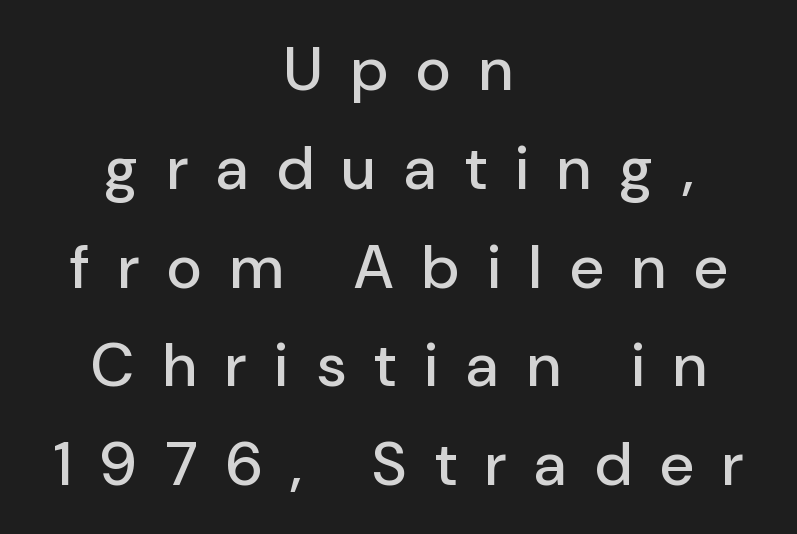
The image shows 61 px sans-serif type, upright; set centered, normal line spacing (1.62x), unusually wide letter spacing (+0.47 em), not underlined; low stroke contrast and a medium x-height.
